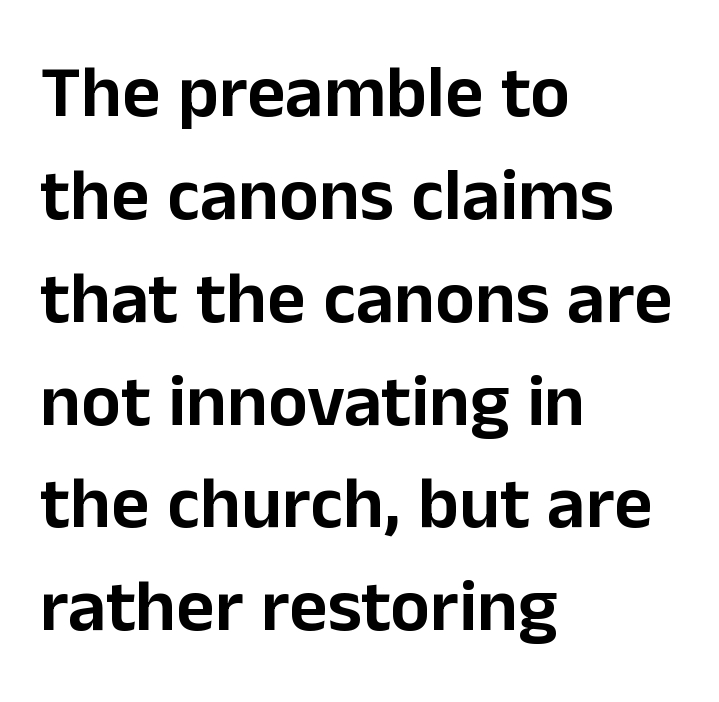
{"serif": "no", "italic": "no", "width": "normal", "stroke_contrast": "low", "x_height": "medium", "monospaced": "no", "underline": "no", "align": "left", "line_spacing": "normal", "line_spacing_ratio": 1.39, "letter_spacing": "normal", "letter_spacing_em": 0.0, "glyph_px": 74}
